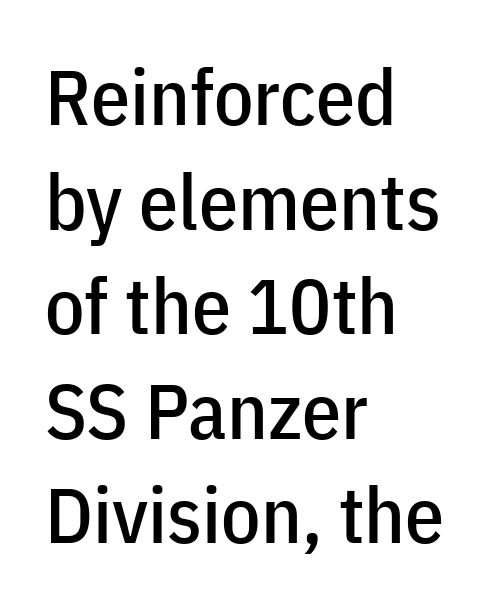
{"serif": "no", "italic": "no", "width": "condensed", "stroke_contrast": "low", "x_height": "medium", "monospaced": "no", "underline": "no", "align": "left", "line_spacing": "normal", "line_spacing_ratio": 1.34, "letter_spacing": "normal", "letter_spacing_em": 0.0, "glyph_px": 78}
